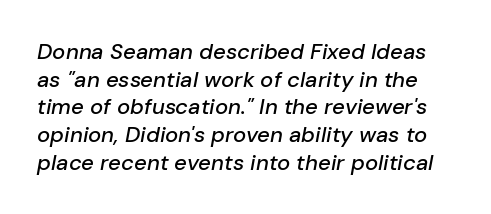
Q: Is the text italic (slanted)? A: Yes, it leans right by about 10 degrees.
Q: Is the text underlined? A: No.
Q: Is the spacing between letters normal or unusually wide? A: Normal.
Q: Is the spacing between lines tight, normal or loose? A: Normal.
